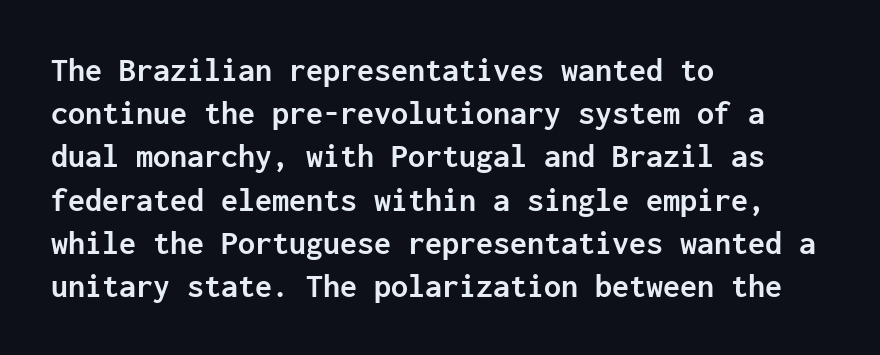
Q: Is the text bold? A: Yes.
Q: Is the text italic (slanted)? A: No, it is upright.
Q: Is the typeface a serif or a sans-serif typeface? A: Sans-serif.
Q: Is the text underlined? A: No.
Q: How is the paragraph aligned? A: Left-aligned.
Q: Is the spacing between letters normal or unusually wide? A: Normal.
Q: Is the spacing between lines tight, normal or loose? A: Normal.
Q: Width (condensed, normal, or wide)? A: Normal.
Q: Stroke contrast? A: Low.
Q: x-height? A: Medium.
Q: Monospaced? A: Yes.
